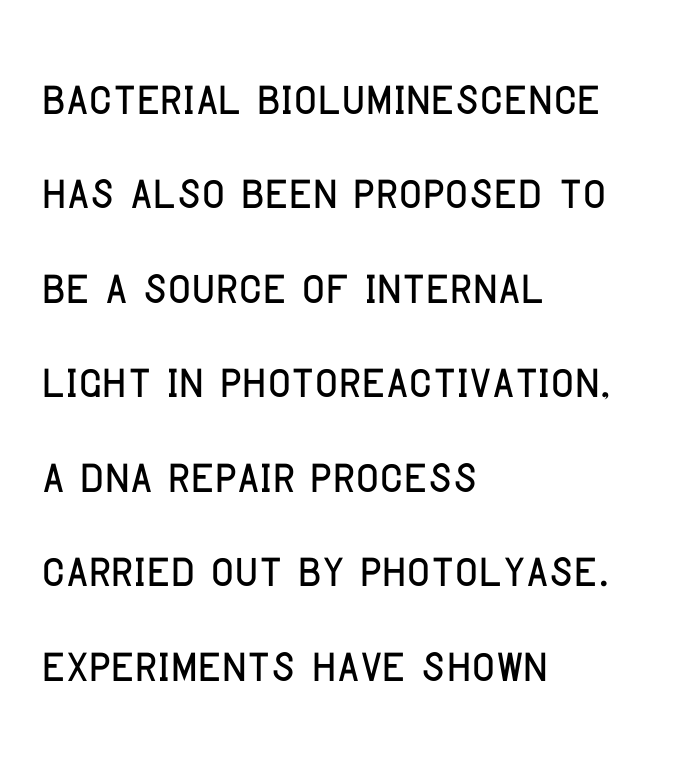
The space beneath each line is pristine and unruled. Is this a fixed-width face? No — the glyphs have proportional, varying widths. The typesetter chose a ragged-right arrangement here. The text was rendered using a sans face with plain stroke endings. The lettering holds an erect, upright posture throughout. If you measured baseline to baseline, you'd find a middling distance.
